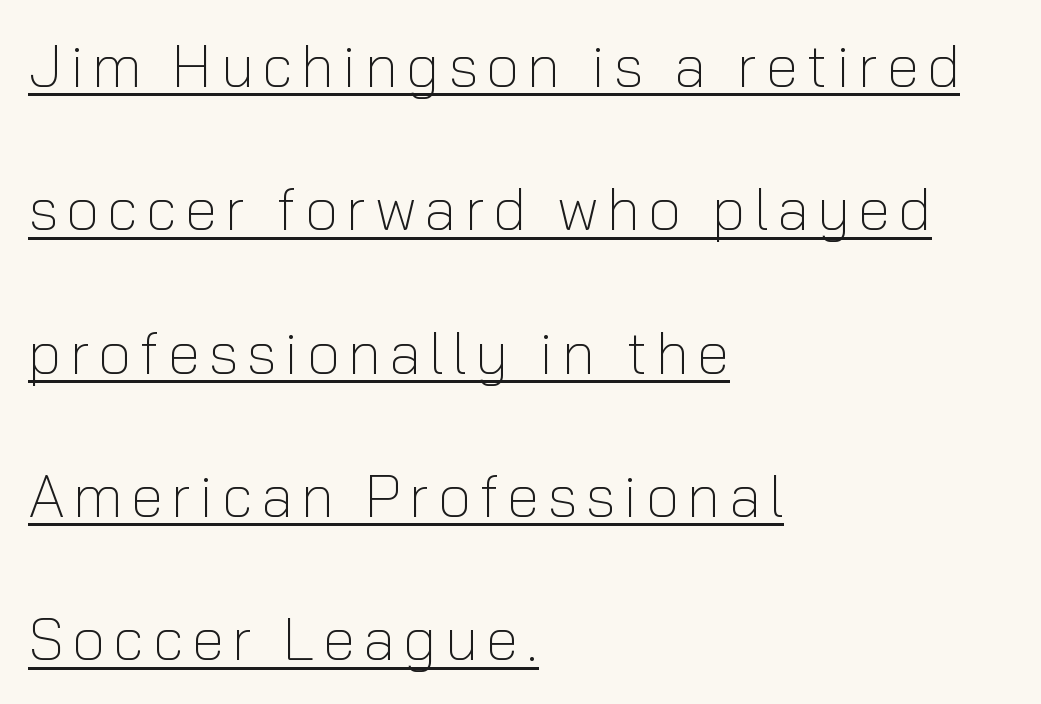
The image shows 59 px light sans-serif type, upright; set left-aligned, loose line spacing (2.43x), underlined; low stroke contrast and a medium x-height.
